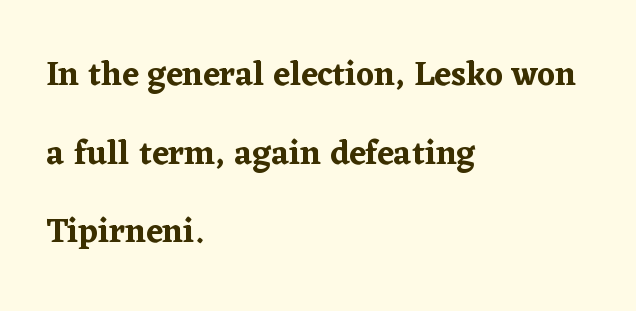
This sample uses plain, unmodified letter spacing. The lines in this sample share a left origin and differ only in where they stop. Lines of text with bare space underneath. Spacing verdict: proportional, widths tailored to each character. The letters carry serifs — small finishing strokes at the ends of their stems. A typesetter would call this leading open, well beyond the default.
